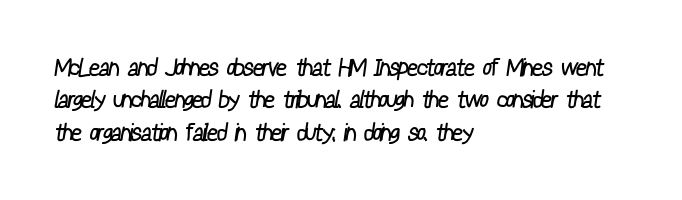
Just letters on the line, the space beneath them empty. Leading matches the norm, producing a regular column. Glyph-to-glyph distance matches everyday printed text. Left-aligned paragraph, ragged on the right. The cut favours lightness, reaching ordinary text weight at its darkest.
